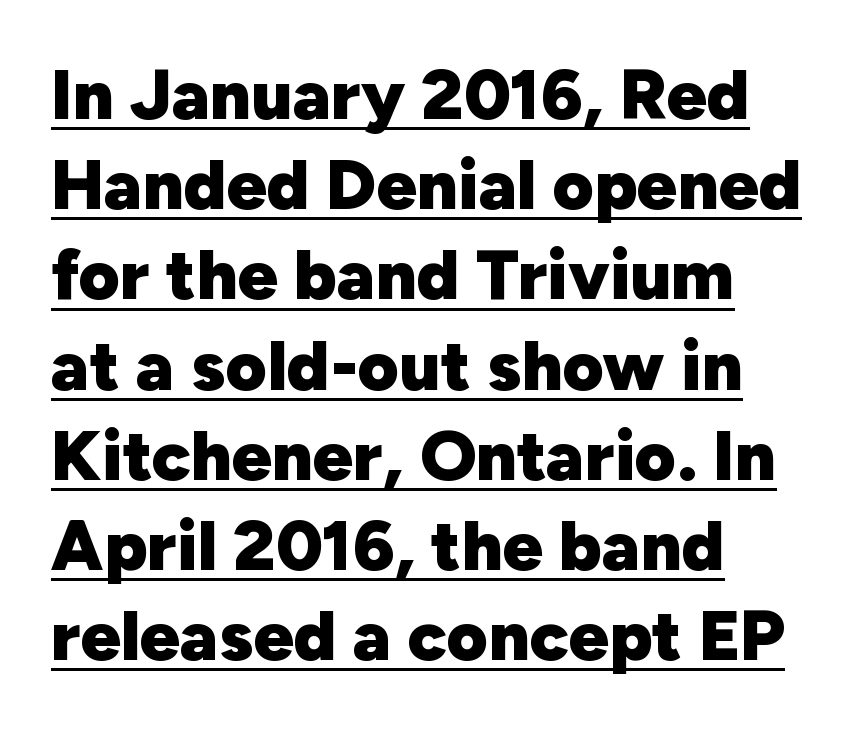
The image shows 71 px heavy sans-serif type, upright; set left-aligned, normal line spacing (1.27x), normal letter spacing, underlined; low stroke contrast and a medium x-height.
